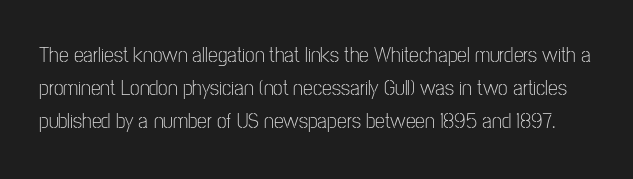
The image shows 22 px text type, upright; set normal line spacing (1.51x), normal letter spacing, not underlined.
